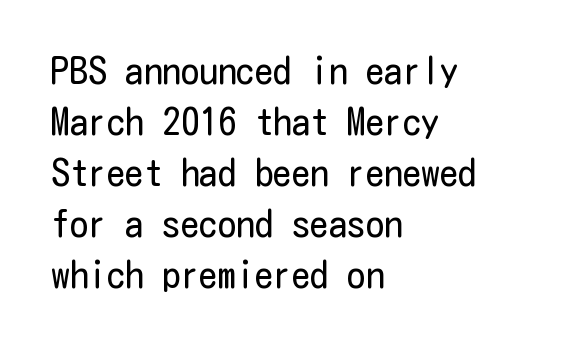
{"serif": "no", "italic": "no", "bold": "no", "weight": "regular", "width": "condensed", "stroke_contrast": "low", "x_height": "medium", "underline": "no", "align": "left", "line_spacing": "normal", "line_spacing_ratio": 1.38, "letter_spacing": "normal", "letter_spacing_em": 0.0, "glyph_px": 37}
